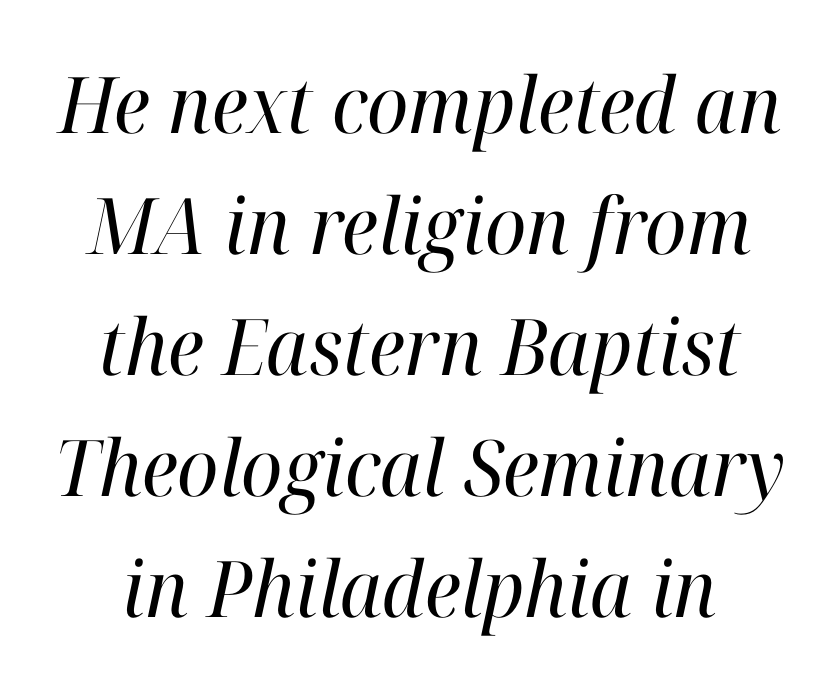
The image shows 78 px regular-weight serif type, italic (leaning right); set normal line spacing (1.55x), normal letter spacing, not underlined; high stroke contrast and a medium x-height.
